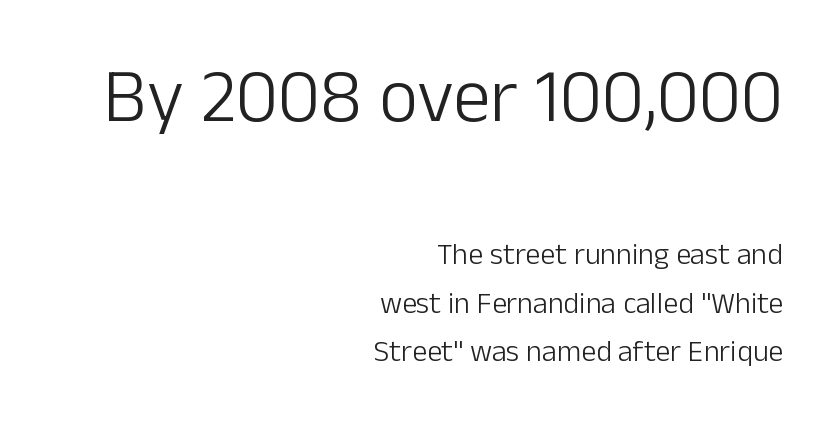
{"serif": "no", "italic": "no", "bold": "no", "weight": "light", "width": "normal", "stroke_contrast": "low", "x_height": "medium", "monospaced": "no", "underline": "no", "align": "right", "line_spacing": "normal", "line_spacing_ratio": 1.63, "letter_spacing": "normal", "letter_spacing_em": 0.0, "larger_block": "first", "size_ratio": 2.53, "glyph_px": 76}
